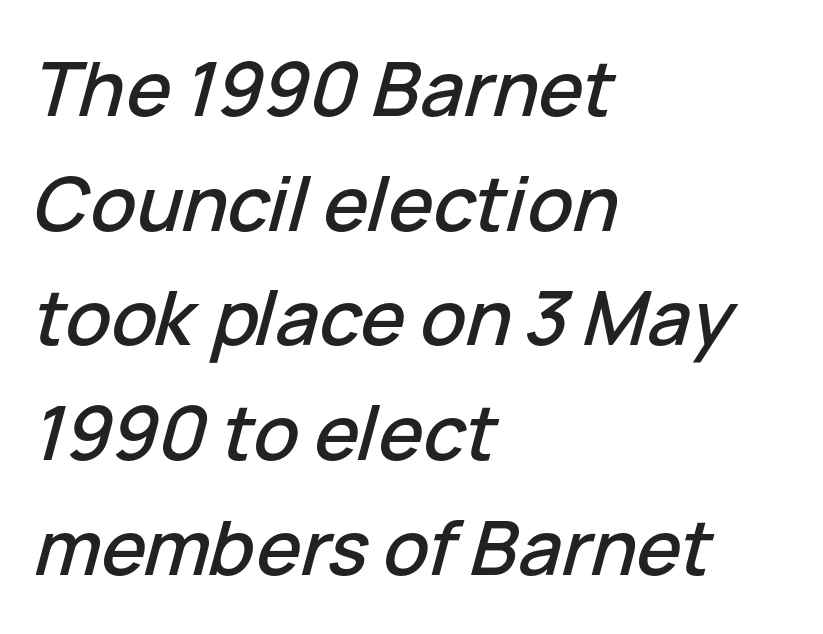
Q: Is the text italic (slanted)? A: Yes, it leans right by about 15 degrees.
Q: Is the text underlined? A: No.
Q: How is the paragraph aligned? A: Left-aligned.
Q: Is the spacing between letters normal or unusually wide? A: Normal.
Q: Is the spacing between lines tight, normal or loose? A: Normal.
Q: Width (condensed, normal, or wide)? A: Normal.
Q: Stroke contrast? A: Low.
Q: x-height? A: Medium.
Q: Monospaced? A: No.
